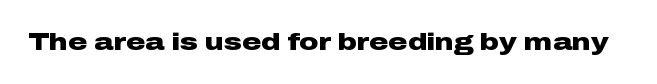
The image shows 24 px bold type, upright; set normal letter spacing, not underlined.
